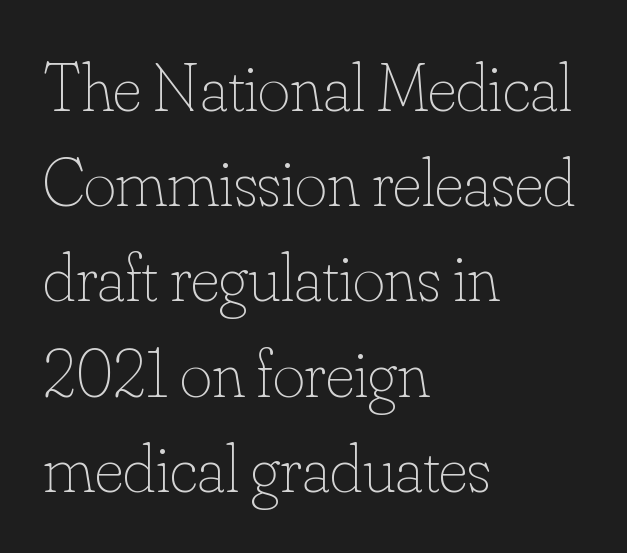
{"italic": "no", "bold": "no", "weight": "thin", "width": "normal", "stroke_contrast": "low", "x_height": "small", "monospaced": "no", "underline": "no", "align": "left", "line_spacing": "normal", "line_spacing_ratio": 1.38, "letter_spacing": "normal", "letter_spacing_em": 0.0, "glyph_px": 69}
